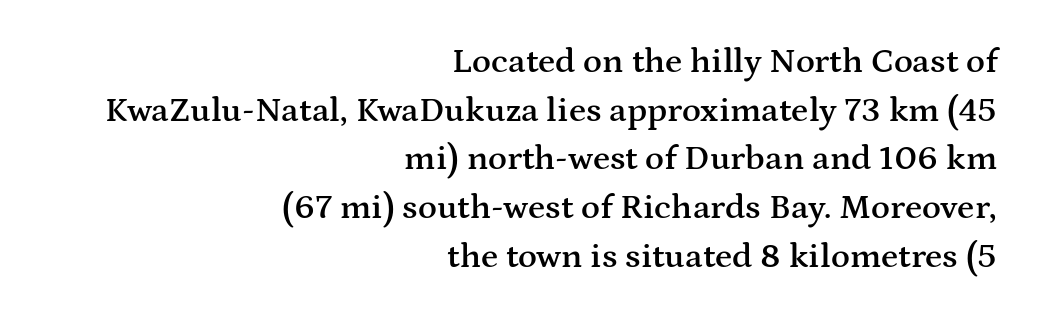
The ragged edge is on the left, which tells us the setting is flush right. One glance says typical: line gaps are just what's usual. Has an underline been added? It has not. Proportional: the letters do not fall into vertical columns. The rendering keeps characters at their native spacing.
